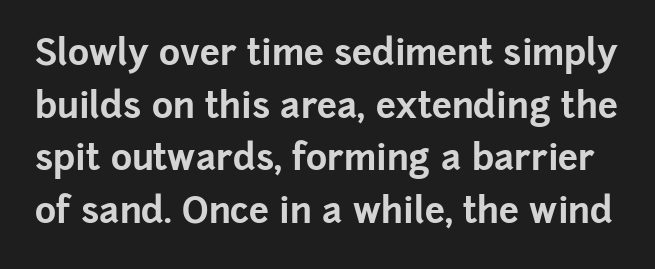
Q: Is the text bold? A: Yes.
Q: Is the text italic (slanted)? A: No, it is upright.
Q: Is the typeface a serif or a sans-serif typeface? A: Sans-serif.
Q: Is the text underlined? A: No.
Q: Is the spacing between letters normal or unusually wide? A: Normal.
Q: Is the spacing between lines tight, normal or loose? A: Normal.
Q: Width (condensed, normal, or wide)? A: Normal.
Q: Stroke contrast? A: Low.
Q: x-height? A: Medium.
Q: Monospaced? A: No.
